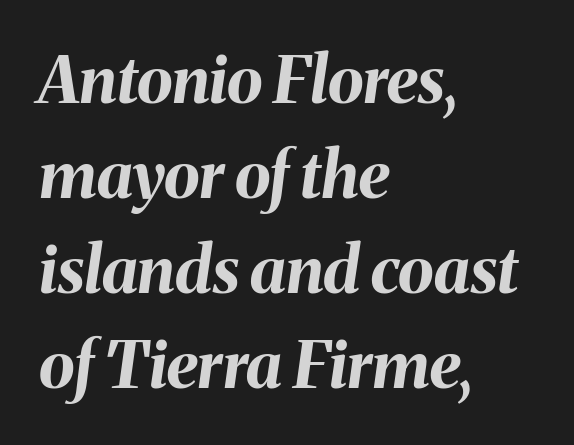
The image shows 65 px bold type, italic (leaning right); set left-aligned, normal line spacing (1.46x), normal letter spacing, not underlined; medium stroke contrast and a medium x-height.
